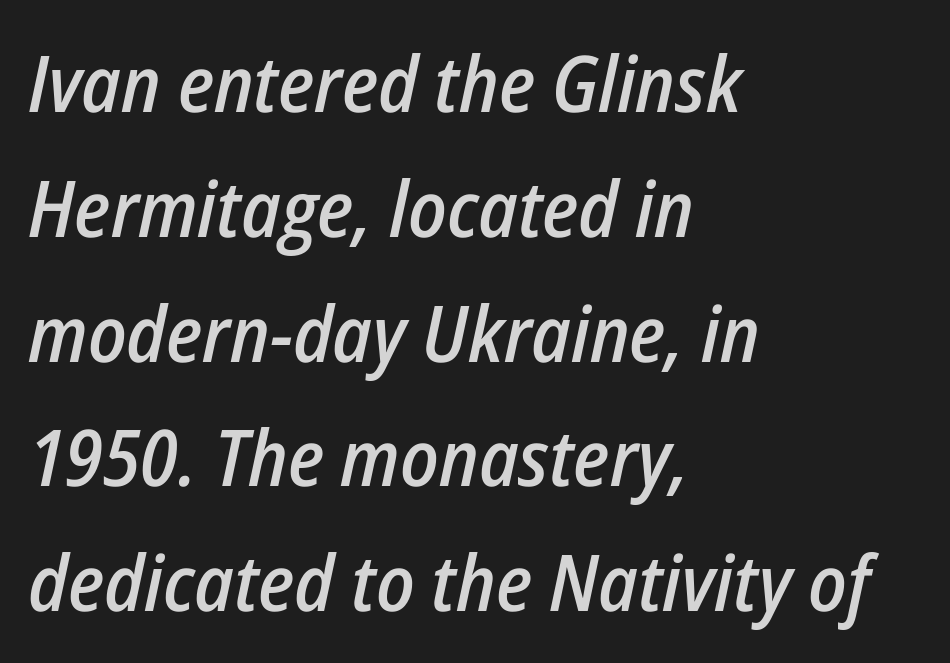
The image shows 78 px semibold, condensed type, italic (leaning right); set left-aligned, normal line spacing (1.6x), normal letter spacing, not underlined; low stroke contrast and a medium x-height.
